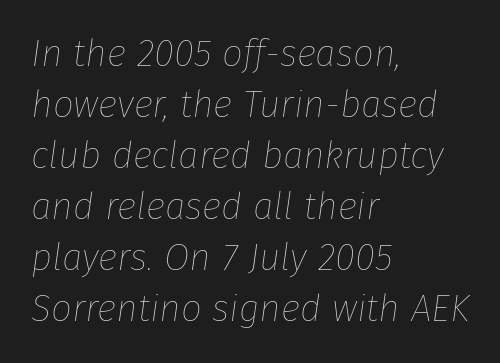
{"italic": "yes", "lean": "right", "slant_degrees": 8, "bold": "no", "weight": "thin", "width": "normal", "stroke_contrast": "low", "x_height": "medium", "monospaced": "no", "underline": "no", "align": "left", "line_spacing": "normal", "line_spacing_ratio": 1.38, "letter_spacing": "normal", "letter_spacing_em": 0.0, "glyph_px": 37}
